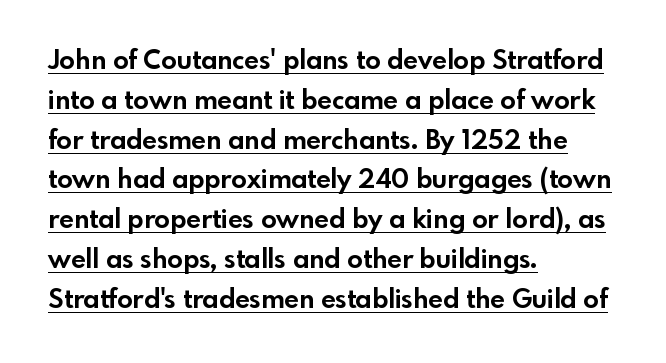
{"italic": "no", "bold": "yes", "underline": "yes", "align": "left", "line_spacing": "normal", "line_spacing_ratio": 1.53, "letter_spacing": "normal", "letter_spacing_em": 0.0, "glyph_px": 26}
